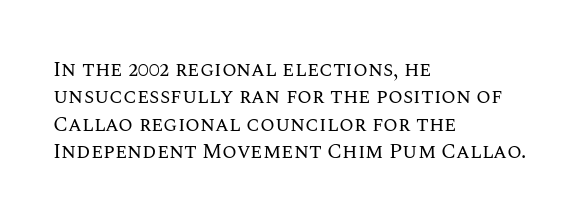
Reading down the block, your eye returns to a fixed left position each line. The weight tops out at a normal text grade. Interline gaps are of average width in this sample. The letters sit at their default tracking, neither squeezed nor spread.
